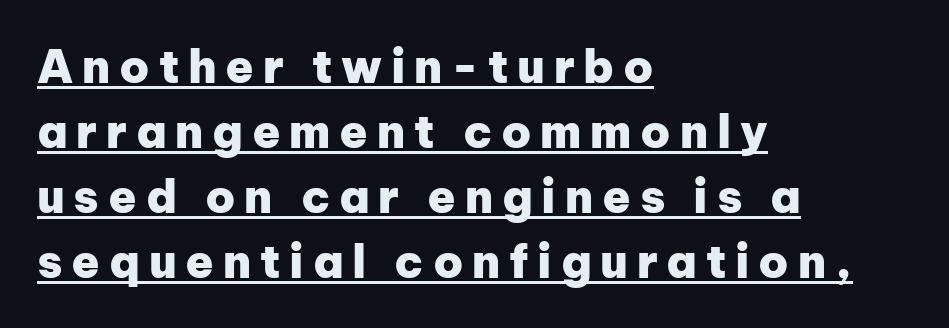
{"serif": "no", "italic": "no", "bold": "yes", "weight": "heavy", "width": "normal", "stroke_contrast": "low", "x_height": "medium", "monospaced": "no", "underline": "yes", "align": "left", "line_spacing": "normal", "line_spacing_ratio": 1.41, "glyph_px": 46}
